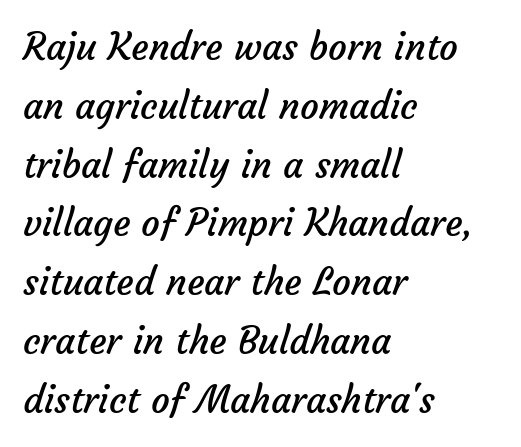
Q: Is the text bold? A: No.
Q: Is the typeface a serif or a sans-serif typeface? A: Sans-serif.
Q: Is the text underlined? A: No.
Q: How is the paragraph aligned? A: Left-aligned.
Q: Is the spacing between letters normal or unusually wide? A: Normal.
Q: Is the spacing between lines tight, normal or loose? A: Normal.
Q: Width (condensed, normal, or wide)? A: Normal.
Q: Stroke contrast? A: Low.
Q: x-height? A: Medium.
Q: Monospaced? A: No.
